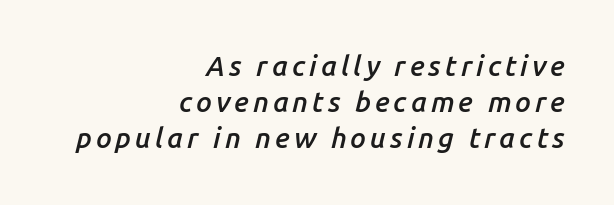
Q: Is the text bold? A: Semi-bold.
Q: Is the text italic (slanted)? A: Yes, it leans right by about 14 degrees.
Q: Is the text underlined? A: No.
Q: How is the paragraph aligned? A: Right-aligned.
Q: Is the spacing between lines tight, normal or loose? A: Normal.
Q: Width (condensed, normal, or wide)? A: Normal.
Q: Stroke contrast? A: Low.
Q: x-height? A: Medium.
Q: Monospaced? A: No.
